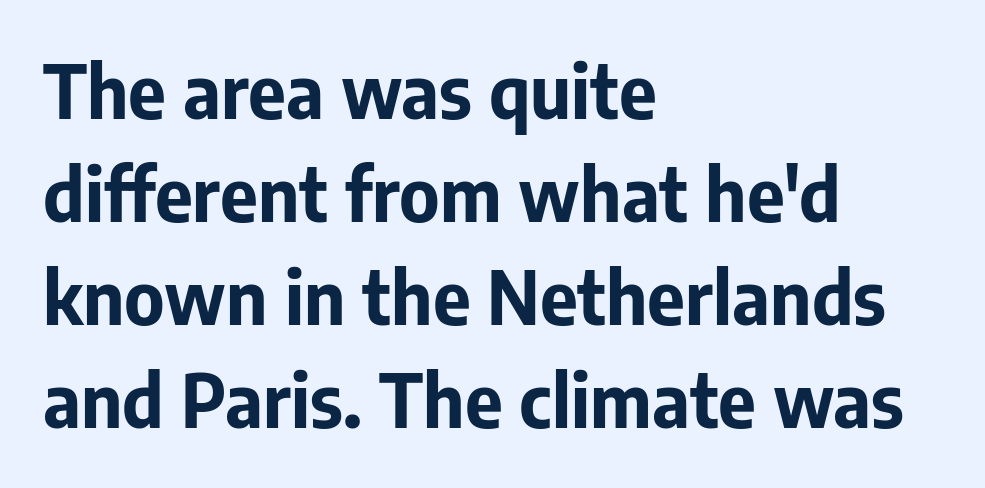
Glyph-to-glyph distance matches everyday printed text. Varying glyph widths throughout — classic text-font behaviour. Reading down the block, your eye returns to a fixed left position each line. Only glyphs here, with clear space below each row.
